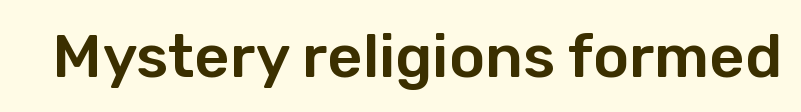
Characters follow at the spacing the type designer built in. This sample uses an upright cut, with every glyph sitting square on the baseline. I'd call this a sans setting — the letters go barefoot. This sample has the flowing, uneven cadence of proportional lettering. The specimen omits any rule beneath the text block's lines.
